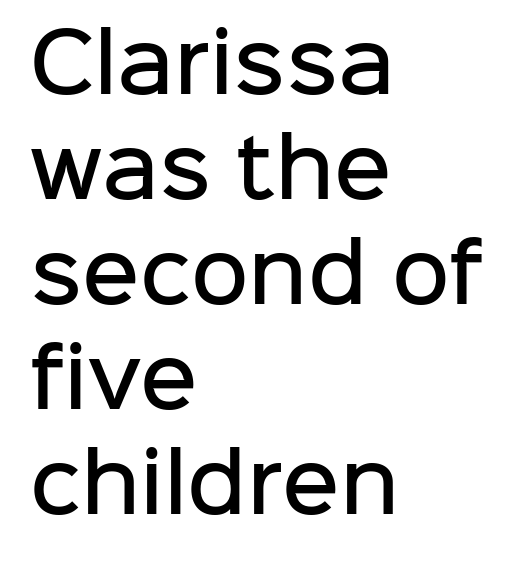
Q: Is the text bold? A: Semi-bold.
Q: Is the text italic (slanted)? A: No, it is upright.
Q: Is the typeface a serif or a sans-serif typeface? A: Sans-serif.
Q: Is the text underlined? A: No.
Q: How is the paragraph aligned? A: Left-aligned.
Q: Is the spacing between letters normal or unusually wide? A: Normal.
Q: Is the spacing between lines tight, normal or loose? A: Normal.
Q: Width (condensed, normal, or wide)? A: Normal.
Q: Stroke contrast? A: Low.
Q: x-height? A: Medium.
Q: Monospaced? A: No.
